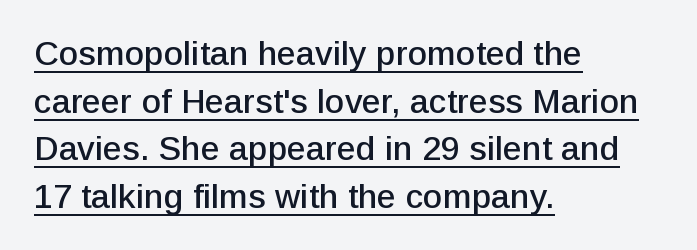
{"serif": "no", "italic": "no", "width": "normal", "stroke_contrast": "low", "x_height": "medium", "monospaced": "no", "underline": "yes", "align": "left", "line_spacing": "normal", "line_spacing_ratio": 1.4, "letter_spacing": "normal", "letter_spacing_em": 0.0, "glyph_px": 34}
